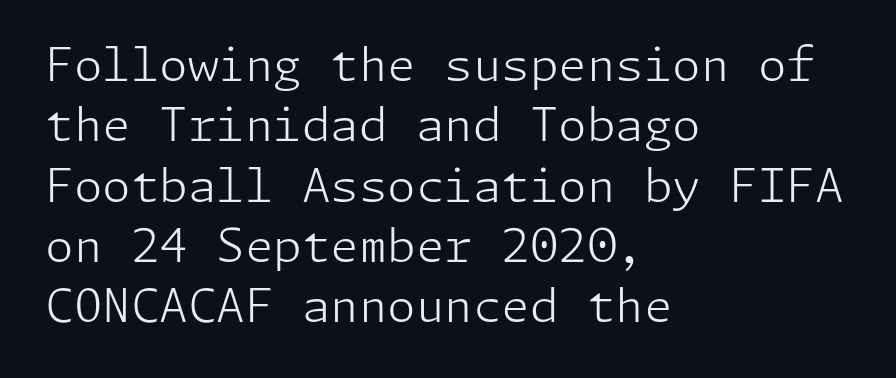
{"serif": "no", "italic": "no", "bold": "no", "weight": "light", "width": "normal", "stroke_contrast": "low", "x_height": "medium", "underline": "no", "align": "left", "line_spacing": "normal", "line_spacing_ratio": 1.31, "letter_spacing": "normal", "letter_spacing_em": 0.0, "glyph_px": 46}
